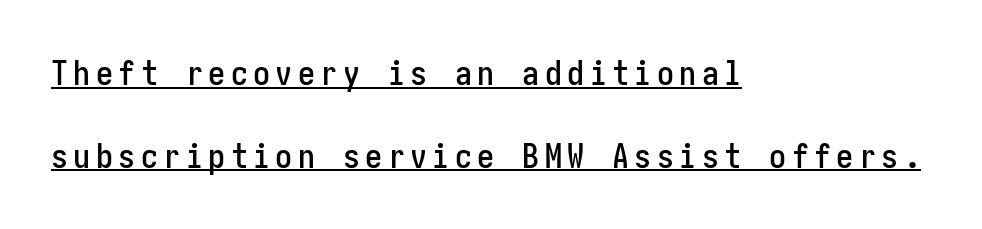
{"serif": "no", "italic": "no", "width": "condensed", "stroke_contrast": "low", "x_height": "medium", "underline": "yes", "align": "left", "line_spacing": "loose", "line_spacing_ratio": 2.43, "glyph_px": 34}
